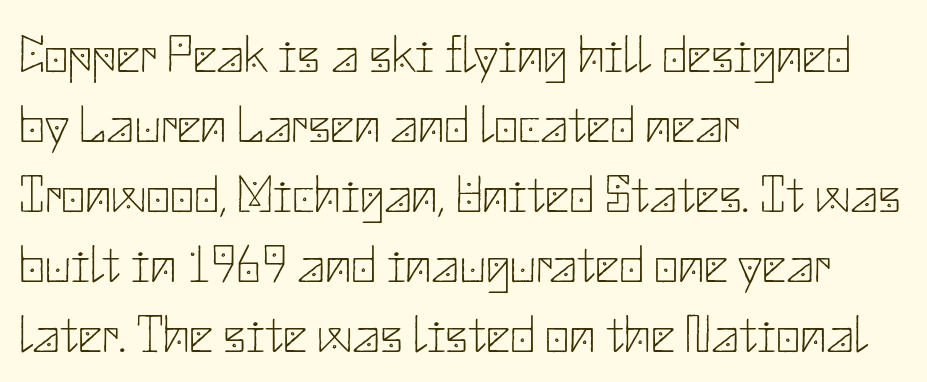
The image shows 53 px thin sans-serif type, upright; set left-aligned, normal line spacing (1.32x), normal letter spacing, not underlined; low stroke contrast and a small x-height.
